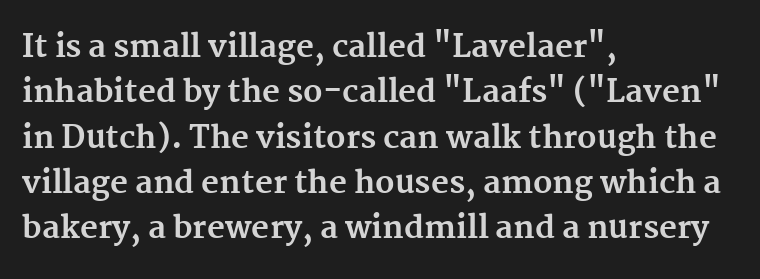
The image shows 31 px bold serif type, upright; set left-aligned, normal line spacing (1.46x), normal letter spacing, not underlined; medium stroke contrast and a medium x-height.
